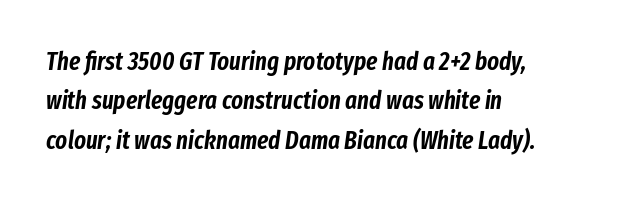
Q: Is the text italic (slanted)? A: Yes, it leans right by about 8 degrees.
Q: Is the text underlined? A: No.
Q: How is the paragraph aligned? A: Left-aligned.
Q: Is the spacing between letters normal or unusually wide? A: Normal.
Q: Is the spacing between lines tight, normal or loose? A: Normal.
